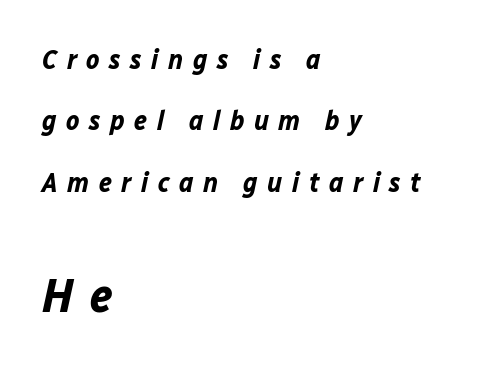
One-word summary of the alignment: left. You get the small type first, then a jump to larger type. Type without underlining. If you measured baseline to baseline, you'd find a long distance. The rendering uses natural spacing where letterforms have individual widths. Each glyph is drawn with heavy, bold strokes.
